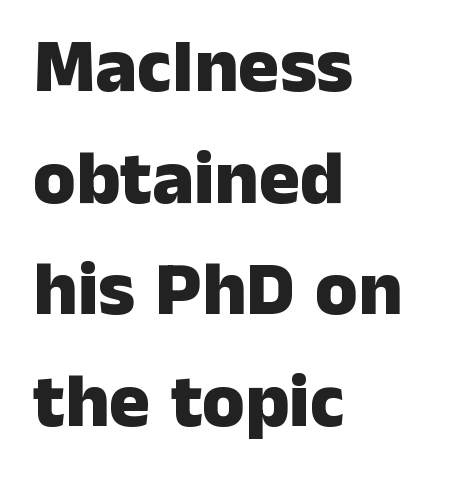
{"serif": "no", "italic": "no", "bold": "yes", "weight": "heavy", "width": "normal", "stroke_contrast": "low", "x_height": "medium", "monospaced": "no", "underline": "no", "align": "left", "line_spacing": "normal", "line_spacing_ratio": 1.45, "letter_spacing": "normal", "letter_spacing_em": 0.0, "glyph_px": 77}
